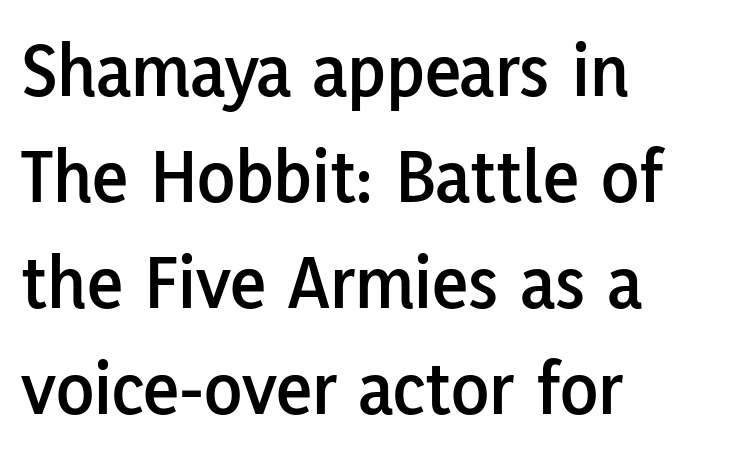
The image shows 78 px sans-serif type, upright; set left-aligned, normal line spacing (1.36x), normal letter spacing, not underlined; low stroke contrast and a medium x-height.
